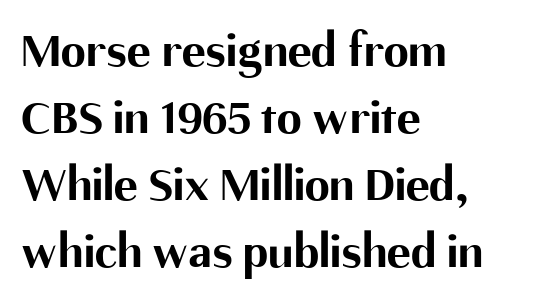
Caption: multi-line text, flush left, ragged right. A typesetter would call this leading conventional body-copy spacing. What kind of face is this? One without serifs — a sans. Students, this is bold: see how much ink each stroke carries. Each letter keeps its own natural width here, so spacing adapts to shape. Underlining? Definitely not there.
